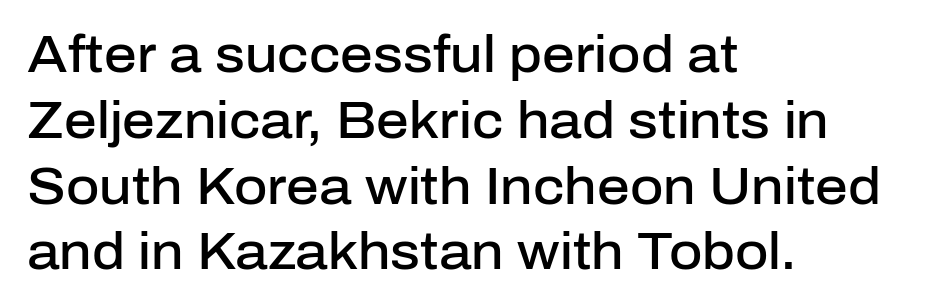
Q: Is the text bold? A: Semi-bold.
Q: Is the text italic (slanted)? A: No, it is upright.
Q: Is the typeface a serif or a sans-serif typeface? A: Sans-serif.
Q: Is the text underlined? A: No.
Q: How is the paragraph aligned? A: Left-aligned.
Q: Is the spacing between letters normal or unusually wide? A: Normal.
Q: Is the spacing between lines tight, normal or loose? A: Normal.
Q: Width (condensed, normal, or wide)? A: Normal.
Q: Stroke contrast? A: Low.
Q: x-height? A: Medium.
Q: Monospaced? A: No.
